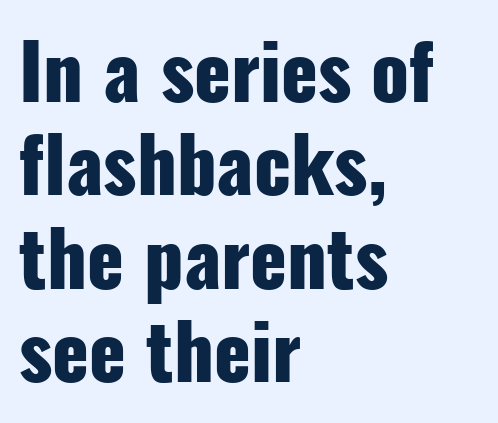
Nope, no serifs anywhere on these letters. You could not count columns in this text — the font is proportionally spaced. This rendering uses left alignment, leaving the right contour irregular. These lines keep a tight, regular rhythm from letter to letter. You can tell it's not italic because the verticals are truly vertical.
